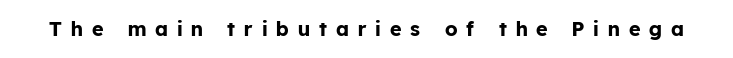
How heavy is the stroke? Heavy — this is a bold. Type without underlining. Inter-character spacing is expanded well beyond the font's built-in metrics. The axis of the letterforms is exactly vertical.
